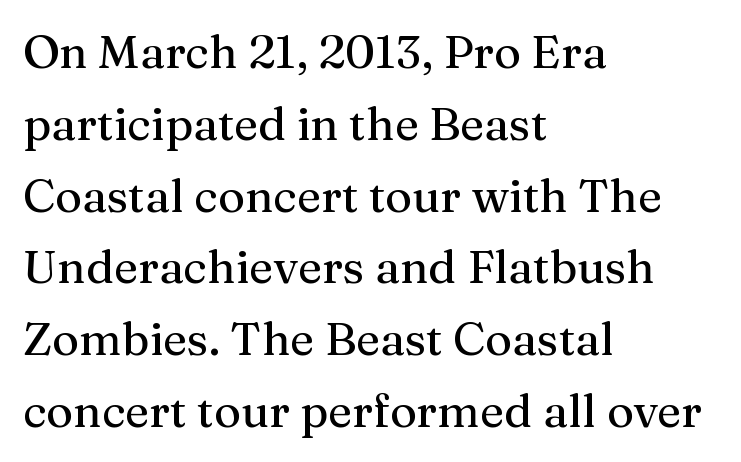
Q: Is the text italic (slanted)? A: No, it is upright.
Q: Is the typeface a serif or a sans-serif typeface? A: Serif.
Q: Is the text underlined? A: No.
Q: How is the paragraph aligned? A: Left-aligned.
Q: Is the spacing between letters normal or unusually wide? A: Normal.
Q: Is the spacing between lines tight, normal or loose? A: Normal.
Q: Width (condensed, normal, or wide)? A: Normal.
Q: Stroke contrast? A: Medium.
Q: x-height? A: Medium.
Q: Monospaced? A: No.
